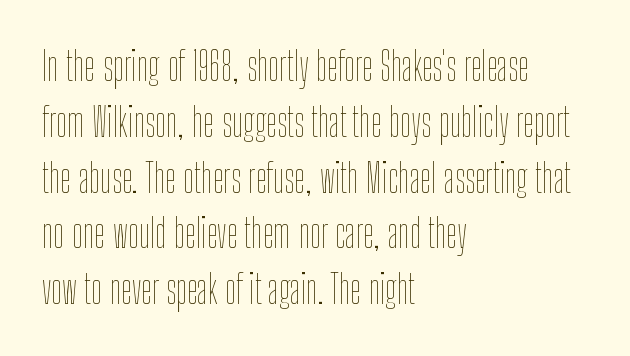
{"italic": "no", "bold": "no", "weight": "thin", "width": "condensed", "stroke_contrast": "low", "x_height": "medium", "monospaced": "no", "underline": "no", "align": "left", "line_spacing": "normal", "line_spacing_ratio": 1.43, "letter_spacing": "normal", "letter_spacing_em": 0.0, "glyph_px": 39}
